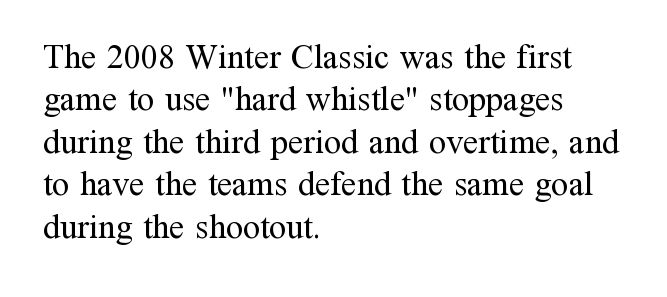
The leading is moderate, giving the passage an even texture. Looks like regular typesetting: each glyph gets only the width it needs. The strokes are not fattened; the text isn't bold. Caption: multi-line text, flush left, ragged right.
